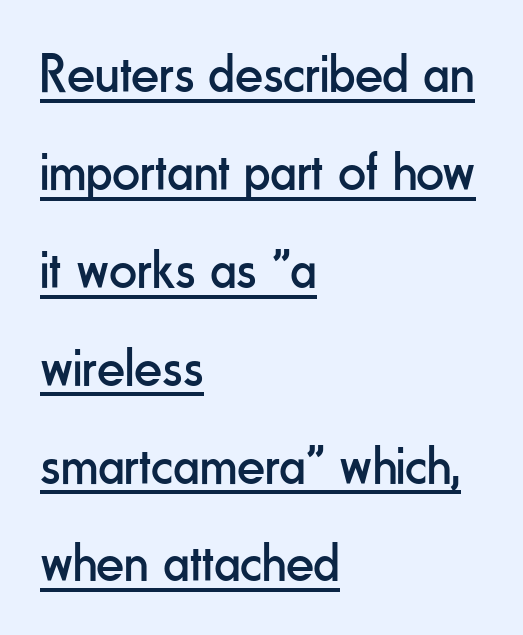
{"serif": "no", "italic": "no", "bold": "no", "weight": "regular", "width": "condensed", "stroke_contrast": "low", "x_height": "small", "monospaced": "no", "underline": "yes", "align": "left", "line_spacing_ratio": 1.78, "letter_spacing": "normal", "letter_spacing_em": 0.0, "glyph_px": 55}
